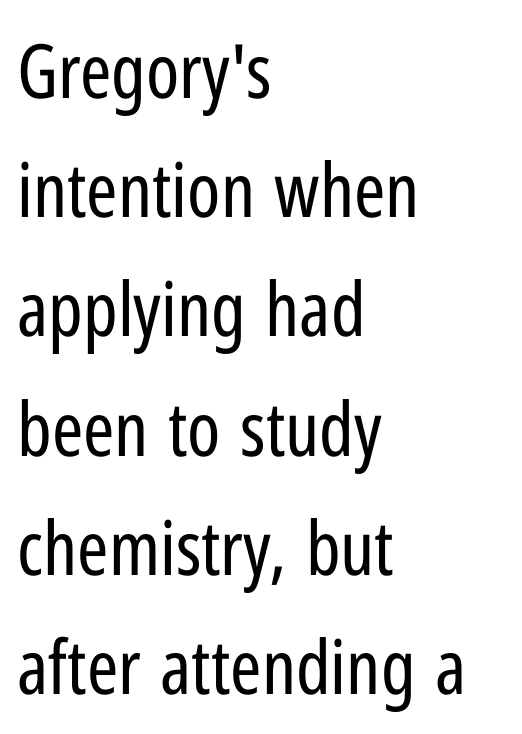
Nope, not italic — everything's standing straight. These lines are composed in type without serifs. The typeface has the unassuming heft of standard copy or less. Words appear dense and cohesive because spacing is normal. Looks like regular typesetting: each glyph gets only the width it needs.
